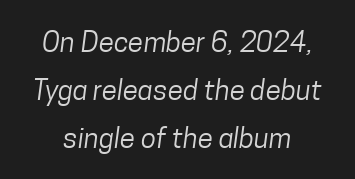
The image shows 28 px regular-weight, condensed sans-serif type; set centered, line spacing 1.71x, normal letter spacing, not underlined; low stroke contrast and a medium x-height.
